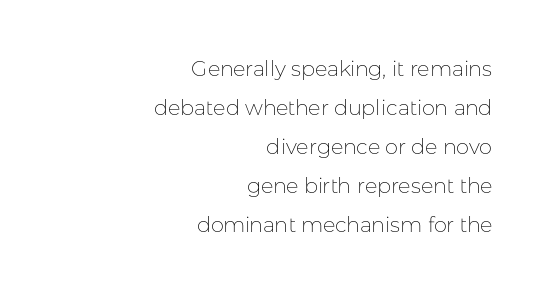
The image shows 21 px text type, upright; set right-aligned, line spacing 1.86x, normal letter spacing, not underlined.
